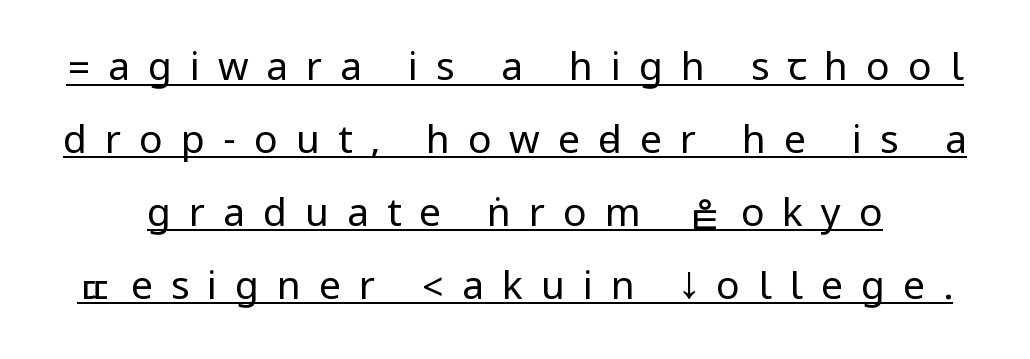
Q: Is the text bold? A: No.
Q: Is the text italic (slanted)? A: No, it is upright.
Q: Is the typeface a serif or a sans-serif typeface? A: Sans-serif.
Q: Is the text underlined? A: Yes.
Q: Is the spacing between letters normal or unusually wide? A: Unusually wide.
Q: Width (condensed, normal, or wide)? A: Condensed.
Q: Stroke contrast? A: Low.
